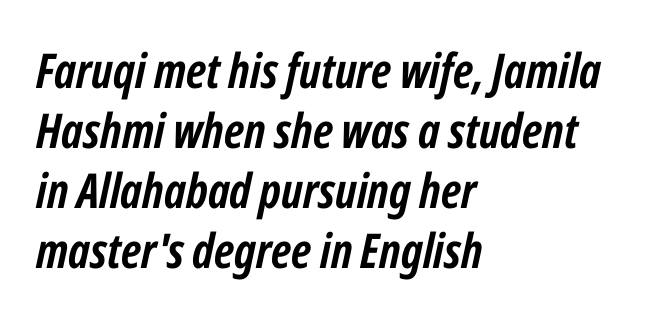
{"italic": "yes", "lean": "right", "slant_degrees": 12, "bold": "yes", "weight": "semibold", "width": "condensed", "stroke_contrast": "low", "x_height": "medium", "monospaced": "no", "underline": "no", "align": "left", "line_spacing": "normal", "line_spacing_ratio": 1.25, "letter_spacing": "normal", "letter_spacing_em": 0.0, "glyph_px": 48}
